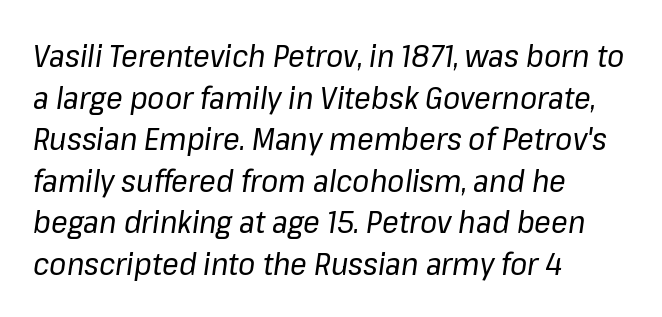
{"italic": "yes", "lean": "right", "slant_degrees": 8, "bold": "no", "weight": "regular", "width": "normal", "stroke_contrast": "low", "x_height": "medium", "monospaced": "no", "underline": "no", "align": "left", "line_spacing": "normal", "line_spacing_ratio": 1.34, "letter_spacing": "normal", "letter_spacing_em": 0.0, "glyph_px": 31}
